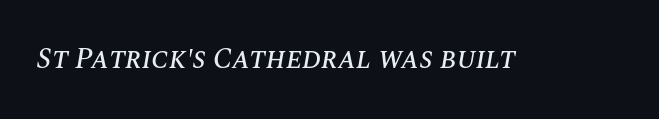
Check the space under the baseline: it is left empty. Posture: slanted. The letterforms sit shoulder to shoulder at normal distance. The rendering uses natural spacing where letterforms have individual widths.
